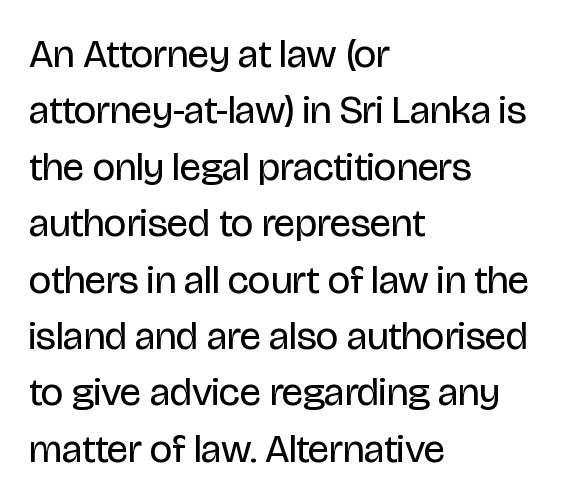
{"serif": "no", "italic": "no", "bold": "no", "weight": "regular", "width": "condensed", "stroke_contrast": "low", "x_height": "large", "monospaced": "no", "underline": "no", "align": "left", "line_spacing": "normal", "line_spacing_ratio": 1.41, "letter_spacing": "normal", "letter_spacing_em": 0.0, "glyph_px": 40}
